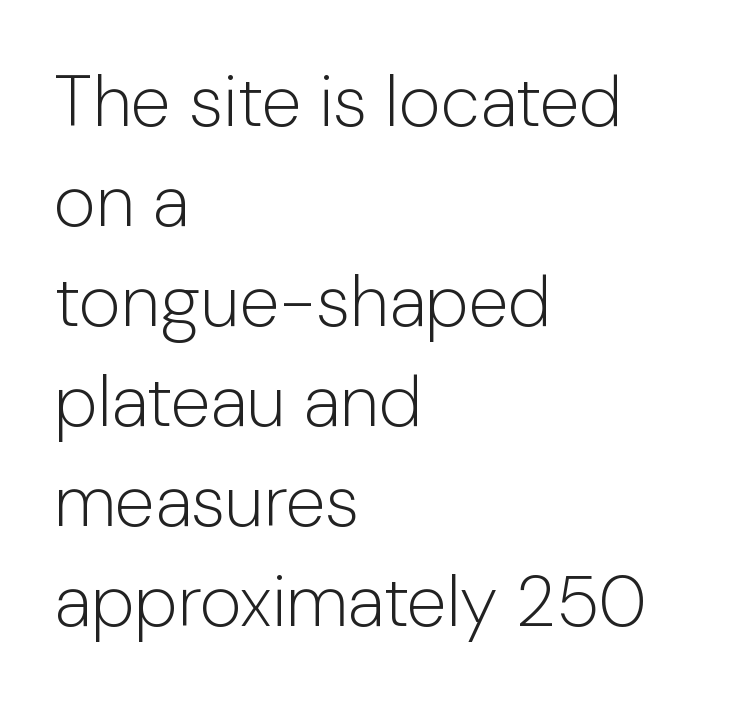
Q: Is the text bold? A: No.
Q: Is the text italic (slanted)? A: No, it is upright.
Q: Is the typeface a serif or a sans-serif typeface? A: Sans-serif.
Q: Is the text underlined? A: No.
Q: How is the paragraph aligned? A: Left-aligned.
Q: Is the spacing between letters normal or unusually wide? A: Normal.
Q: Is the spacing between lines tight, normal or loose? A: Normal.
Q: Width (condensed, normal, or wide)? A: Normal.
Q: Stroke contrast? A: Low.
Q: x-height? A: Medium.
Q: Monospaced? A: No.
